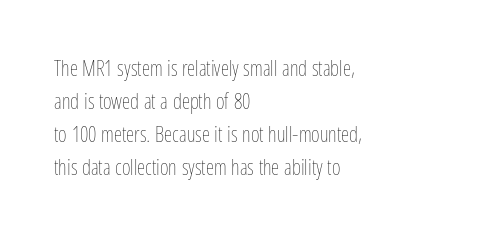
Q: Is the text bold? A: No.
Q: Is the text italic (slanted)? A: No, it is upright.
Q: Is the text underlined? A: No.
Q: How is the paragraph aligned? A: Left-aligned.
Q: Is the spacing between letters normal or unusually wide? A: Normal.
Q: Is the spacing between lines tight, normal or loose? A: Normal.
